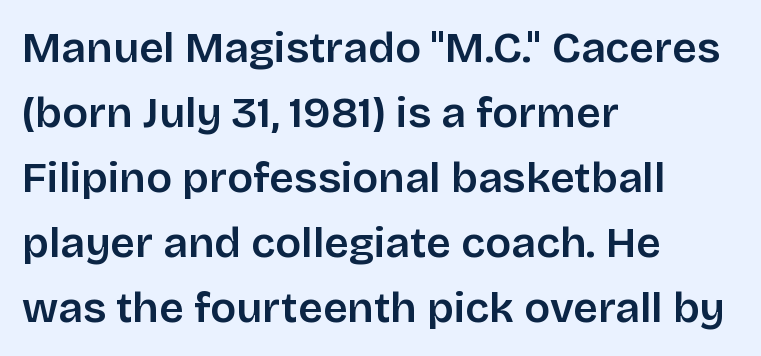
The image shows 43 px sans-serif type, upright; set left-aligned, normal line spacing (1.51x), normal letter spacing, not underlined; low stroke contrast and a large x-height.
